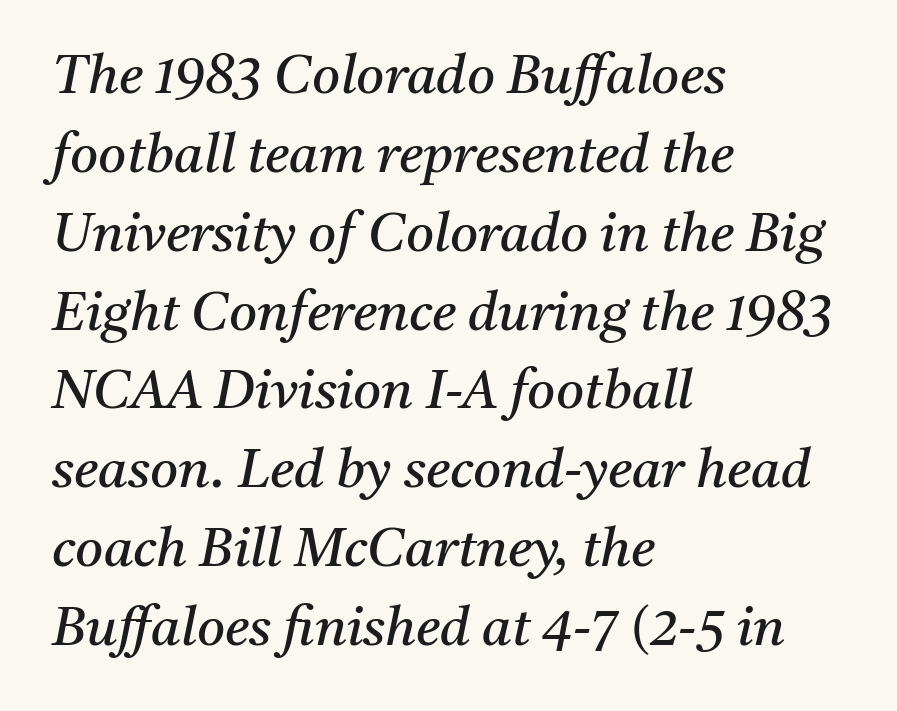
The image shows 54 px regular-weight serif type, italic (leaning right); set left-aligned, normal line spacing (1.46x), normal letter spacing, not underlined; medium stroke contrast and a medium x-height.
